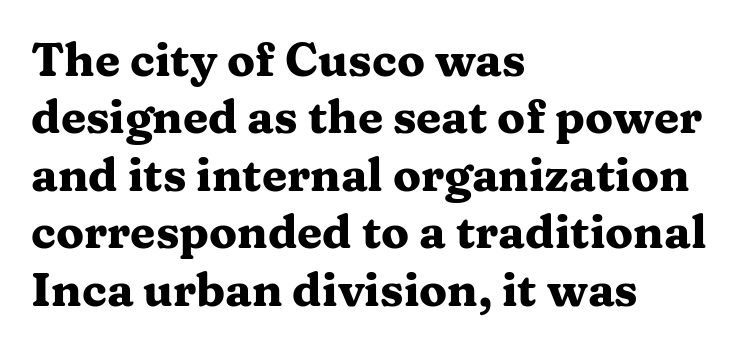
{"serif": "yes", "italic": "no", "bold": "yes", "weight": "heavy", "width": "wide", "stroke_contrast": "medium", "x_height": "medium", "monospaced": "no", "underline": "no", "align": "left", "line_spacing": "normal", "line_spacing_ratio": 1.25, "letter_spacing": "normal", "letter_spacing_em": 0.0, "glyph_px": 46}
